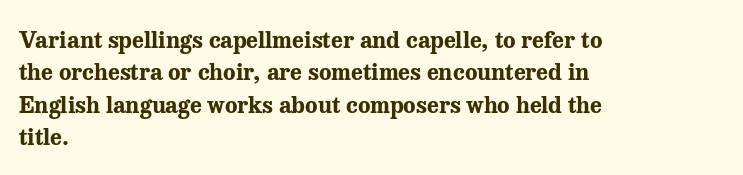
The image shows 23 px bold type, upright; set left-aligned, normal line spacing (1.41x), normal letter spacing, not underlined.
